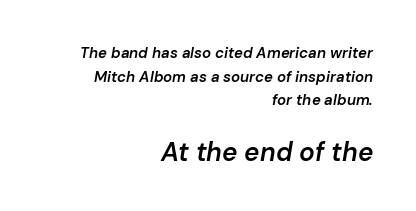
{"italic": "yes", "lean": "right", "slant_degrees": 10, "bold": "semi", "underline": "no", "align": "right", "line_spacing": "normal", "line_spacing_ratio": 1.58, "letter_spacing": "normal", "letter_spacing_em": 0.0, "larger_block": "second", "size_ratio": 1.73, "glyph_px": 26}
